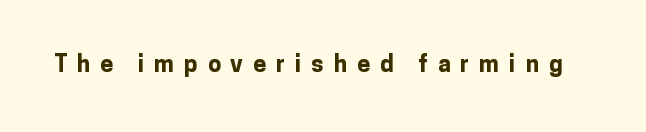
Q: Is the text bold? A: Yes.
Q: Is the text italic (slanted)? A: No, it is upright.
Q: Is the text underlined? A: No.
Q: Is the spacing between letters normal or unusually wide? A: Unusually wide.
